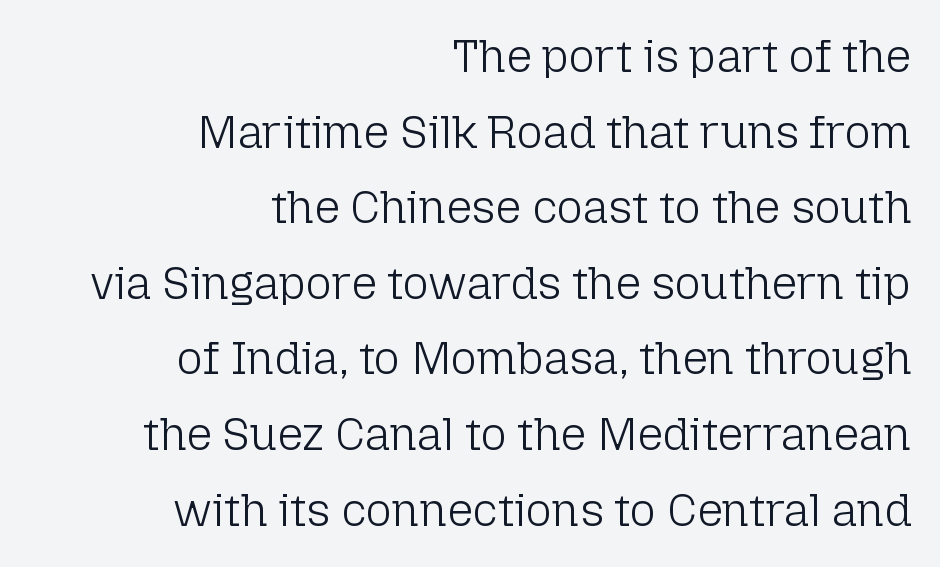
Nobody touched the tracking dial on this one. Each letter keeps its own natural width here, so spacing adapts to shape. The compositor pushed each line to the right boundary. The passage shown is not underscored anywhere. The characters are drawn with everyday or finer stroke widths. The lines sit at an ordinary, default distance from one another.
